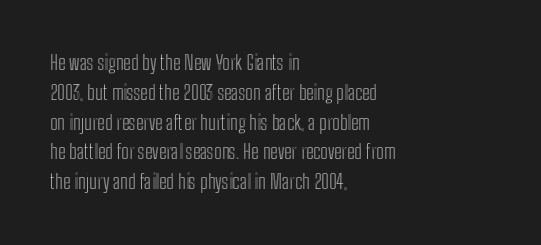
The image shows 20 px text type, upright; set left-aligned, normal line spacing (1.49x), normal letter spacing, not underlined.
